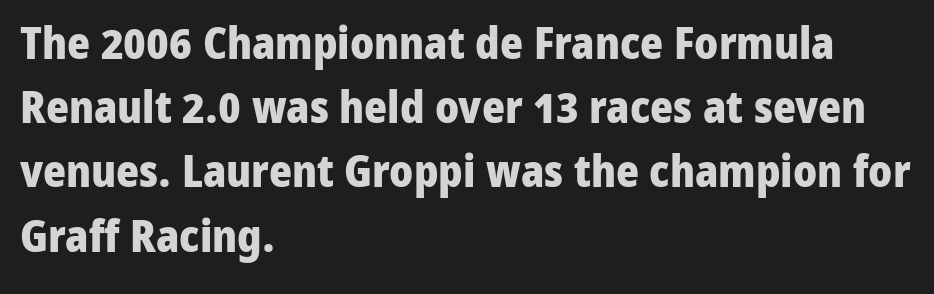
The image shows 44 px heavy sans-serif type, upright; set left-aligned, normal line spacing (1.46x), normal letter spacing, not underlined; low stroke contrast and a medium x-height.
